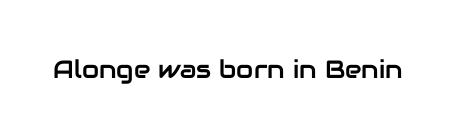
{"italic": "no", "underline": "no", "letter_spacing": "normal", "letter_spacing_em": 0.0, "glyph_px": 25}
